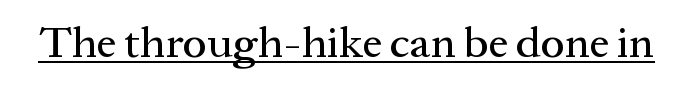
Each word holds together tightly as a unit, with standard inter-letter gaps. Honestly, the underline is the first thing you notice here. Style check: upright. Varying glyph widths throughout — classic text-font behaviour. I'd call this a serif setting — the letters wear small feet.
